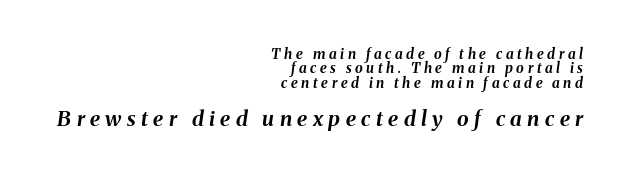
The image shows 21 px bold type, italic (leaning right); set right-aligned, tight line spacing (1.02x), unusually wide letter spacing (+0.26 em), not underlined; the second (bottom) block is 1.5x larger.
